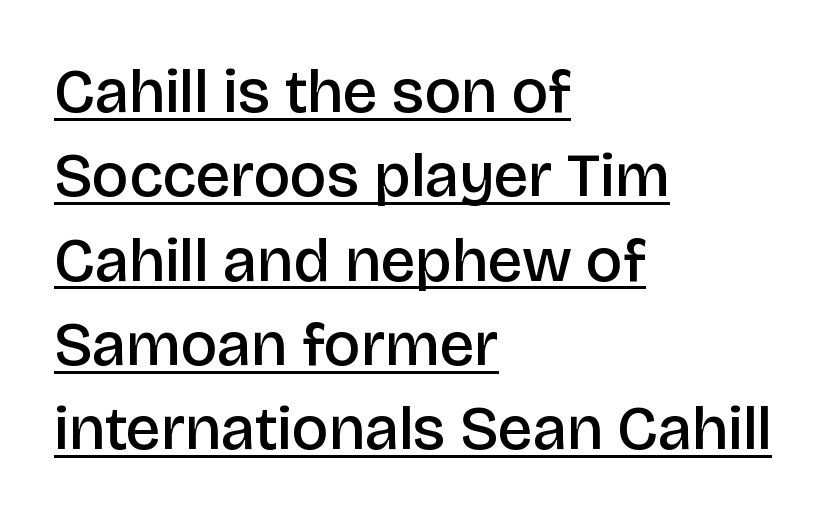
The image shows 62 px semibold sans-serif type, upright; set left-aligned, normal line spacing (1.36x), normal letter spacing, underlined; low stroke contrast and a large x-height.
